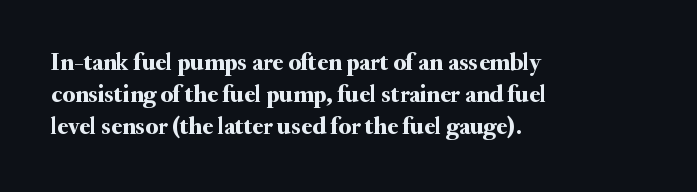
Q: Is the text italic (slanted)? A: No, it is upright.
Q: Is the text underlined? A: No.
Q: How is the paragraph aligned? A: Left-aligned.
Q: Is the spacing between letters normal or unusually wide? A: Normal.
Q: Is the spacing between lines tight, normal or loose? A: Normal.
